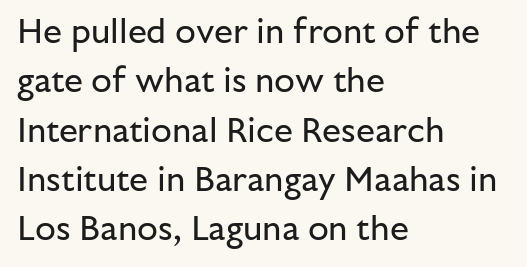
The image shows 34 px regular-weight sans-serif type, upright; set left-aligned, normal line spacing (1.45x), normal letter spacing, not underlined; low stroke contrast and a medium x-height.
